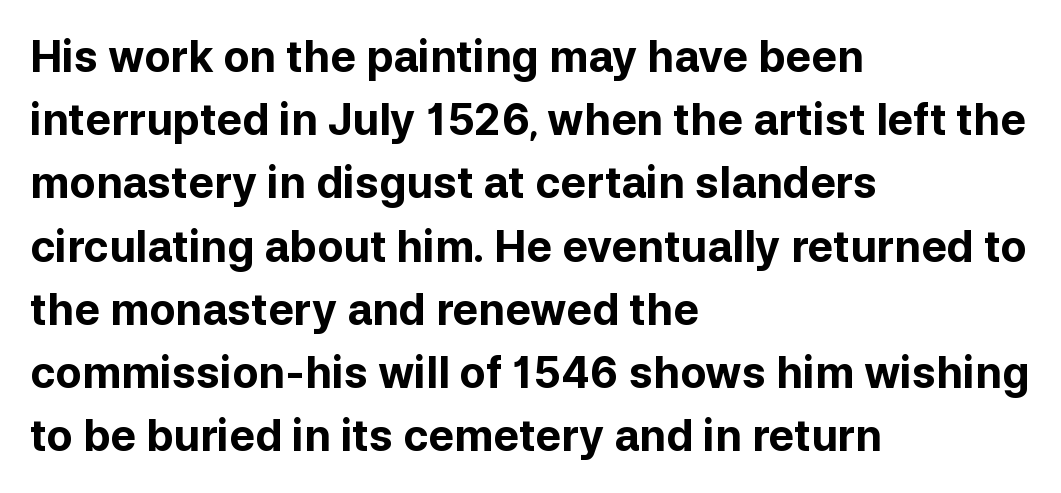
{"serif": "no", "italic": "no", "bold": "yes", "weight": "bold", "width": "normal", "stroke_contrast": "low", "x_height": "medium", "monospaced": "no", "underline": "no", "align": "left", "line_spacing": "normal", "line_spacing_ratio": 1.47, "letter_spacing": "normal", "letter_spacing_em": 0.0, "glyph_px": 43}
